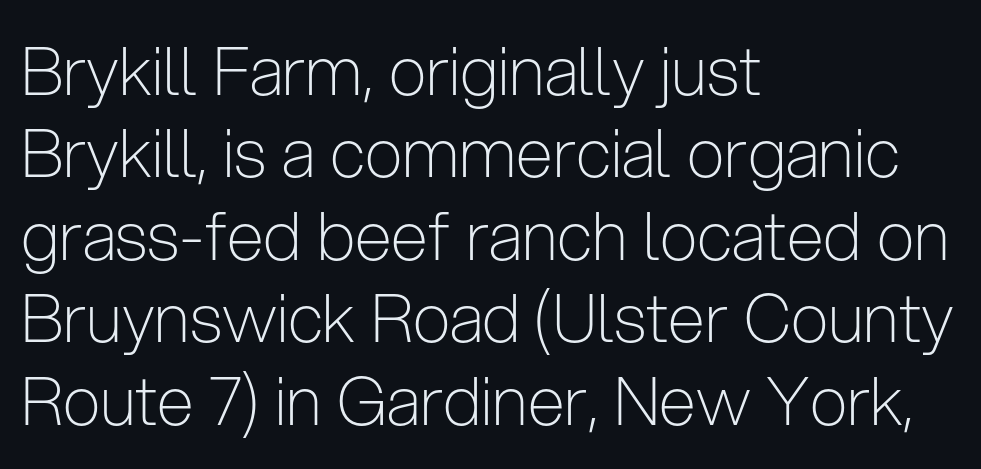
{"serif": "no", "italic": "no", "bold": "no", "weight": "light", "width": "condensed", "stroke_contrast": "low", "x_height": "medium", "monospaced": "no", "underline": "no", "align": "left", "line_spacing_ratio": 1.23, "letter_spacing": "normal", "letter_spacing_em": 0.0, "glyph_px": 67}
